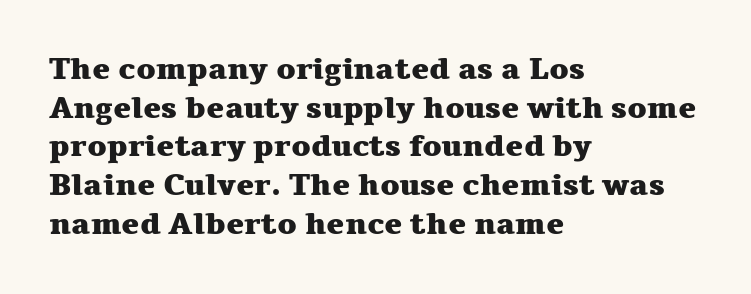
{"serif": "yes", "italic": "no", "bold": "yes", "weight": "heavy", "width": "wide", "stroke_contrast": "medium", "x_height": "medium", "monospaced": "no", "underline": "no", "align": "left", "line_spacing": "normal", "line_spacing_ratio": 1.29, "letter_spacing": "normal", "letter_spacing_em": 0.0, "glyph_px": 30}
